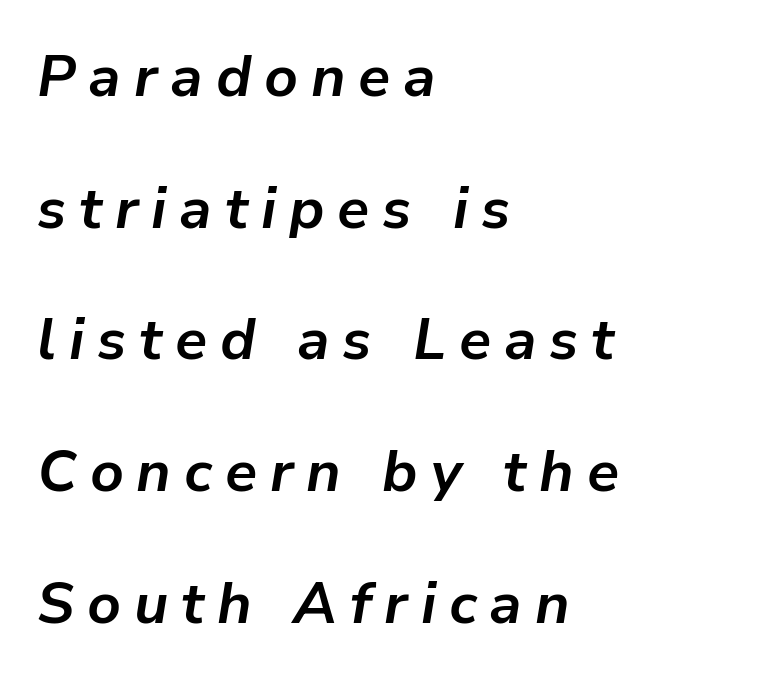
Q: Is the text bold? A: Yes.
Q: Is the text italic (slanted)? A: Yes, it leans right by about 9 degrees.
Q: Is the text underlined? A: No.
Q: How is the paragraph aligned? A: Left-aligned.
Q: Is the spacing between letters normal or unusually wide? A: Unusually wide.
Q: Is the spacing between lines tight, normal or loose? A: Loose.
Q: Width (condensed, normal, or wide)? A: Normal.
Q: Stroke contrast? A: Low.
Q: x-height? A: Medium.
Q: Monospaced? A: No.
